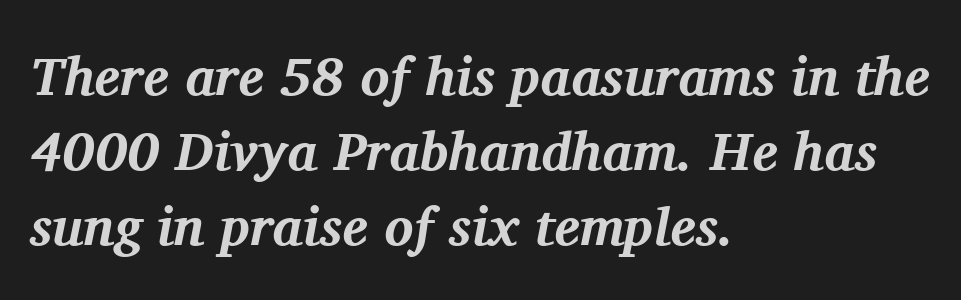
The image shows 54 px bold serif type, italic (leaning right); set left-aligned, normal line spacing (1.39x), normal letter spacing, not underlined; medium stroke contrast and a medium x-height.
